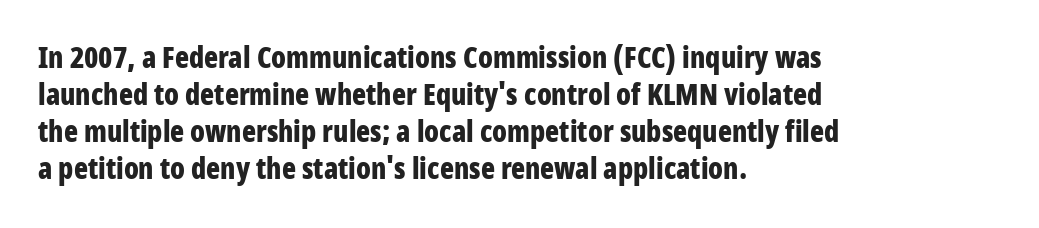
What kind of face is this? One without serifs — a sans. Do the characters align in a grid? No, the font is proportional. The tracking reads as untouched default to a designer's eye. No word sits above an underline.
